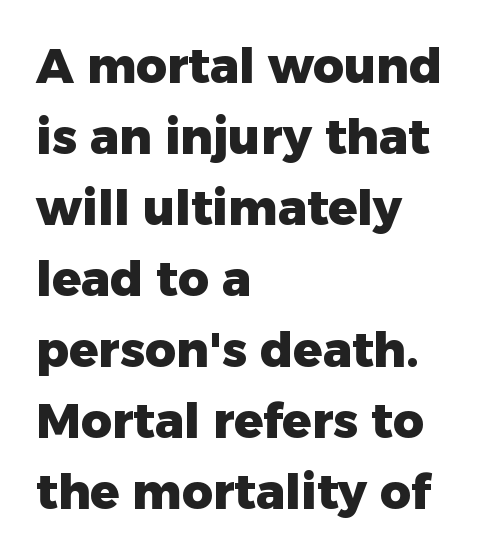
The image shows 48 px heavy sans-serif type, upright; set left-aligned, normal line spacing (1.48x), normal letter spacing, not underlined; low stroke contrast and a medium x-height.
